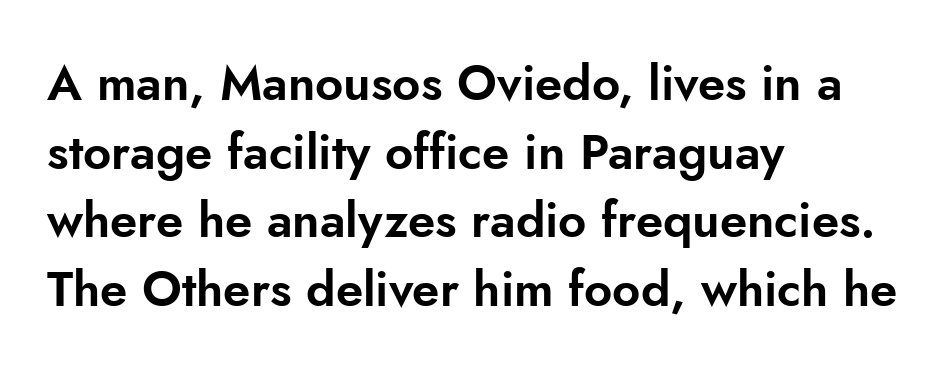
The image shows 49 px sans-serif type, upright; set left-aligned, normal line spacing (1.4x), normal letter spacing, not underlined; low stroke contrast and a small x-height.
